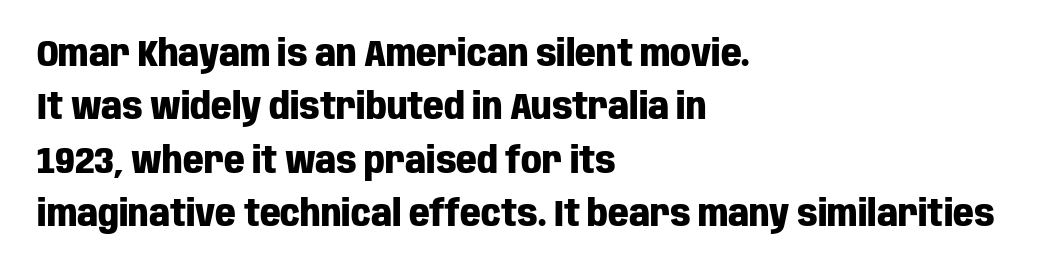
Q: Is the text bold? A: Yes.
Q: Is the text italic (slanted)? A: No, it is upright.
Q: Is the typeface a serif or a sans-serif typeface? A: Sans-serif.
Q: Is the text underlined? A: No.
Q: How is the paragraph aligned? A: Left-aligned.
Q: Is the spacing between letters normal or unusually wide? A: Normal.
Q: Is the spacing between lines tight, normal or loose? A: Normal.
Q: Width (condensed, normal, or wide)? A: Condensed.
Q: Stroke contrast? A: Low.
Q: x-height? A: Large.
Q: Monospaced? A: No.
